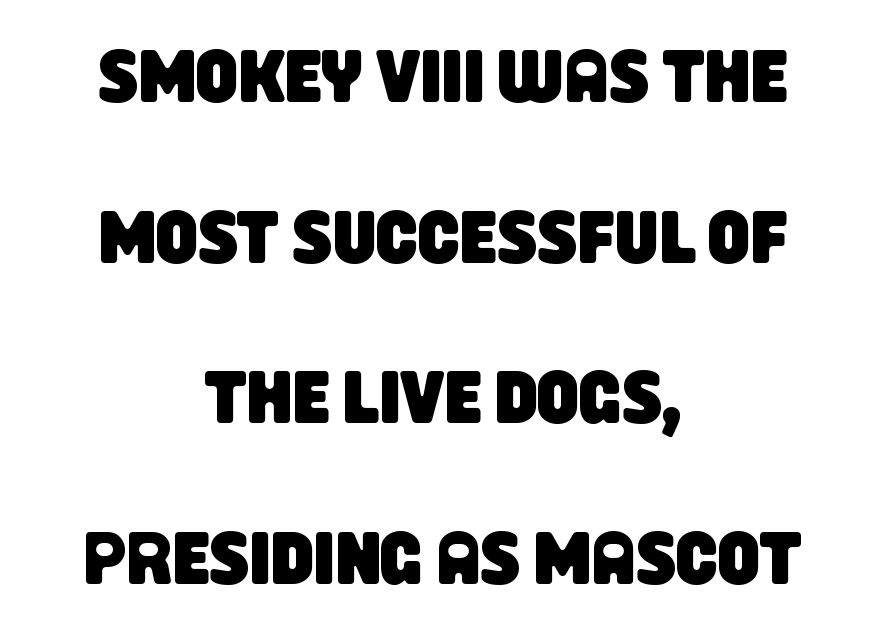
Q: Is the typeface a serif or a sans-serif typeface? A: Sans-serif.
Q: Is the text underlined? A: No.
Q: How is the paragraph aligned? A: Centered.
Q: Is the spacing between letters normal or unusually wide? A: Normal.
Q: Is the spacing between lines tight, normal or loose? A: Loose.
Q: Width (condensed, normal, or wide)? A: Condensed.
Q: Stroke contrast? A: Low.
Q: x-height? A: Large.
Q: Monospaced? A: No.
